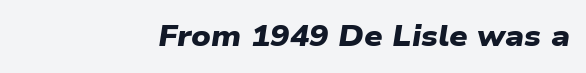
The gap between lines stays unmarked. Typographic density is high because the face is bold. These lines are composed in type without serifs. The text block is weighted toward the right margin, trailing off unevenly leftward. You could not count columns in this text — the font is proportionally spaced.
